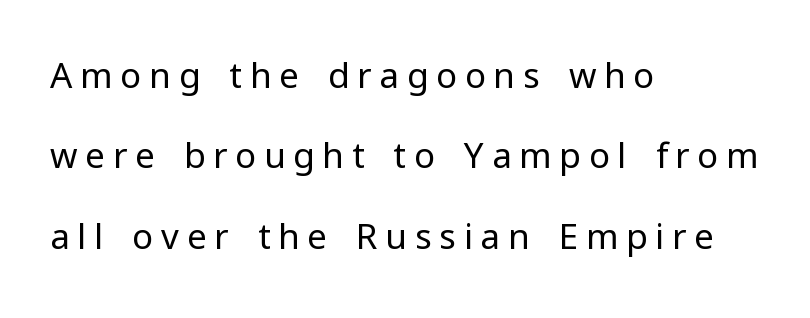
The image shows 35 px regular-weight sans-serif type, upright; set left-aligned, loose line spacing (2.3x), unusually wide letter spacing (+0.22 em), not underlined; low stroke contrast and a medium x-height.
